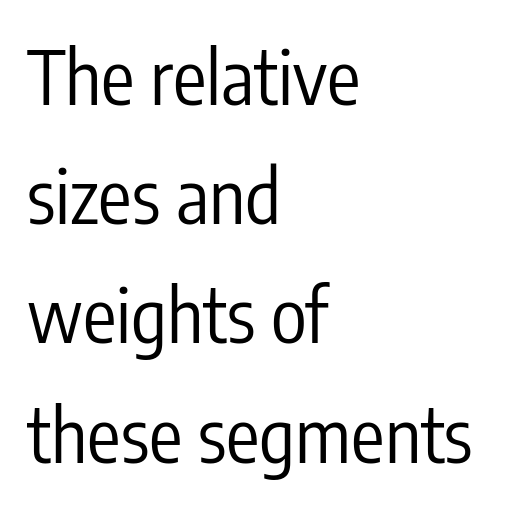
Q: Is the text bold? A: No.
Q: Is the text italic (slanted)? A: No, it is upright.
Q: Is the typeface a serif or a sans-serif typeface? A: Sans-serif.
Q: Is the text underlined? A: No.
Q: How is the paragraph aligned? A: Left-aligned.
Q: Is the spacing between letters normal or unusually wide? A: Normal.
Q: Is the spacing between lines tight, normal or loose? A: Normal.
Q: Width (condensed, normal, or wide)? A: Condensed.
Q: Stroke contrast? A: Low.
Q: x-height? A: Medium.
Q: Monospaced? A: No.
